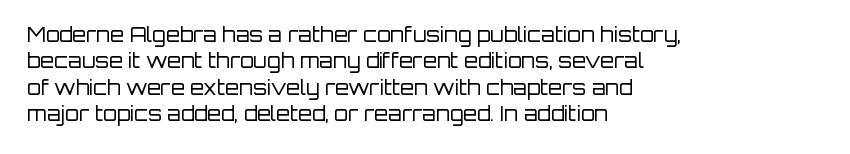
The image shows 20 px text type, upright; set left-aligned, normal line spacing (1.32x), normal letter spacing, not underlined.
